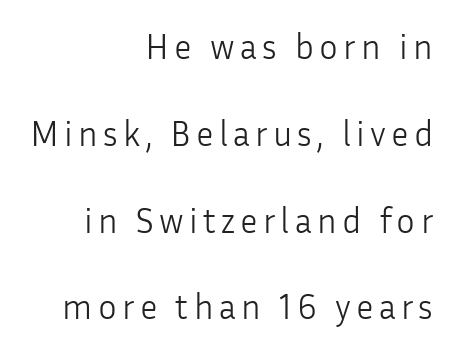
{"serif": "no", "italic": "no", "bold": "no", "weight": "light", "width": "normal", "stroke_contrast": "low", "x_height": "medium", "monospaced": "no", "underline": "no", "align": "right", "line_spacing": "loose", "line_spacing_ratio": 2.48, "glyph_px": 35}
